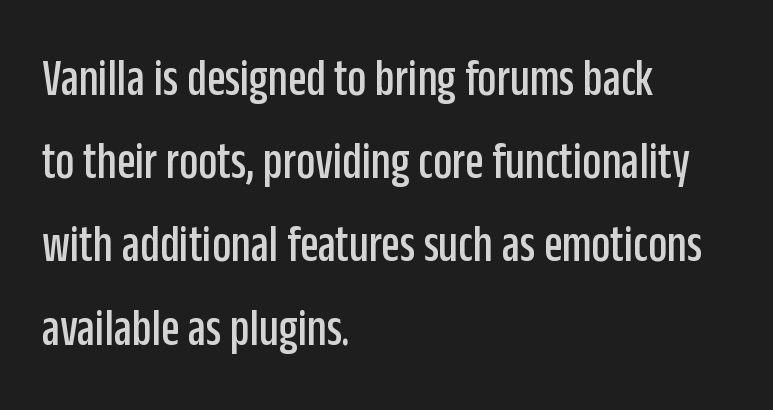
{"serif": "no", "italic": "no", "width": "condensed", "stroke_contrast": "low", "x_height": "large", "monospaced": "no", "underline": "no", "align": "left", "line_spacing": "normal", "line_spacing_ratio": 1.57, "letter_spacing": "normal", "letter_spacing_em": 0.0, "glyph_px": 53}
